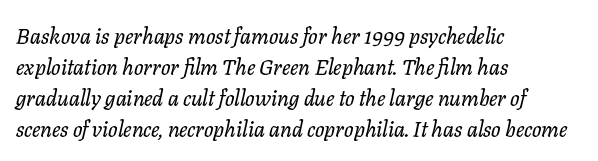
The image shows 22 px text type, italic (leaning right); set left-aligned, normal line spacing (1.41x), normal letter spacing, not underlined.
